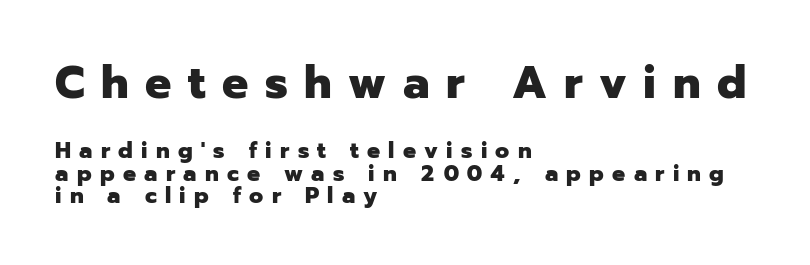
The image shows 46 px heavy sans-serif type, upright; set left-aligned, tight line spacing (0.97x), unusually wide letter spacing (+0.36 em), not underlined; the first (top) block is 2.0x larger; low stroke contrast and a medium x-height.
